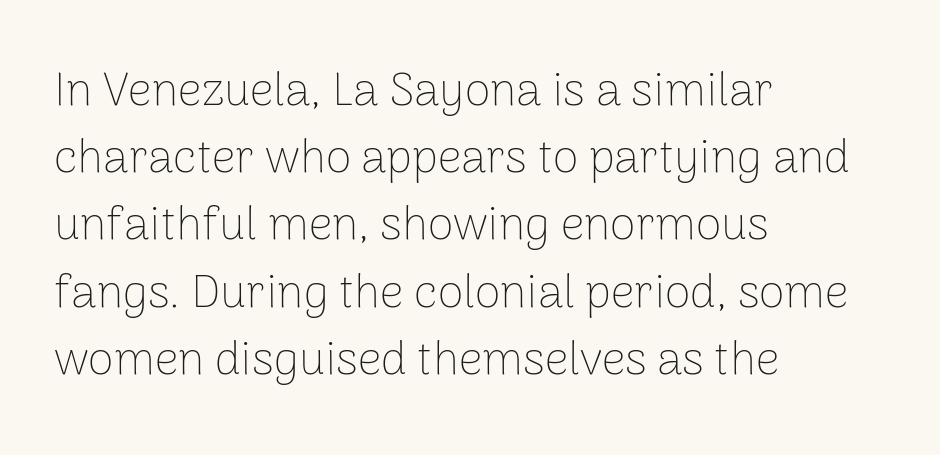
{"serif": "no", "italic": "no", "bold": "no", "weight": "thin", "width": "normal", "stroke_contrast": "low", "x_height": "medium", "monospaced": "no", "underline": "no", "align": "left", "line_spacing": "normal", "line_spacing_ratio": 1.43, "letter_spacing": "normal", "letter_spacing_em": 0.0, "glyph_px": 47}
